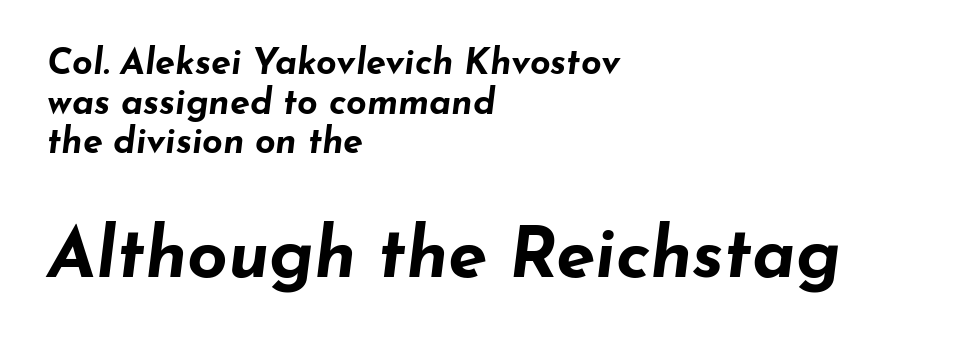
This sample trades vertical openness for compactness between lines. Anything drawn beneath the words? Only blank space. How heavy is the stroke? Heavy — this is a bold. Think of a printed novel: that variable character pitch is what you see here. Tall strokes in this sample are angled rather than plumb. The face used here appears at its bigger size in the lower chunk.
